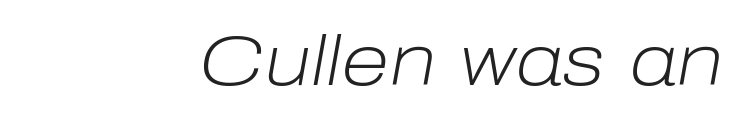
Q: Is the text bold? A: No.
Q: Is the text italic (slanted)? A: Yes, it leans right by about 10 degrees.
Q: Is the text underlined? A: No.
Q: Is the spacing between letters normal or unusually wide? A: Normal.
Q: Width (condensed, normal, or wide)? A: Normal.
Q: Stroke contrast? A: Low.
Q: x-height? A: Medium.
Q: Monospaced? A: No.
